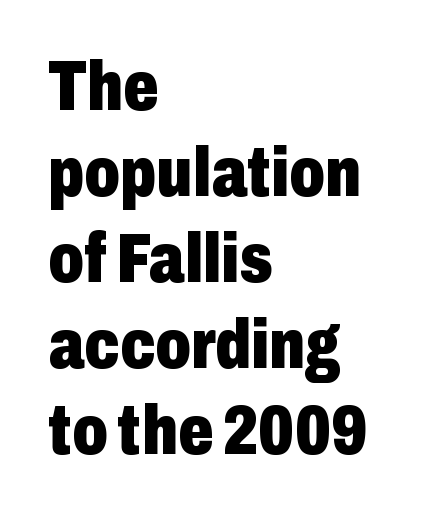
Q: Is the text bold? A: Yes.
Q: Is the text italic (slanted)? A: No, it is upright.
Q: Is the typeface a serif or a sans-serif typeface? A: Sans-serif.
Q: Is the text underlined? A: No.
Q: How is the paragraph aligned? A: Left-aligned.
Q: Is the spacing between letters normal or unusually wide? A: Normal.
Q: Width (condensed, normal, or wide)? A: Condensed.
Q: Stroke contrast? A: Low.
Q: x-height? A: Medium.
Q: Monospaced? A: No.
